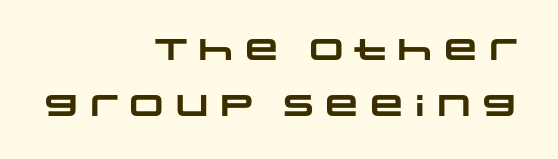
{"serif": "no", "bold": "yes", "weight": "heavy", "width": "wide", "stroke_contrast": "low", "x_height": "large", "monospaced": "no", "underline": "no", "align": "right", "line_spacing_ratio": 1.87, "letter_spacing": "normal", "letter_spacing_em": 0.0, "glyph_px": 30}
